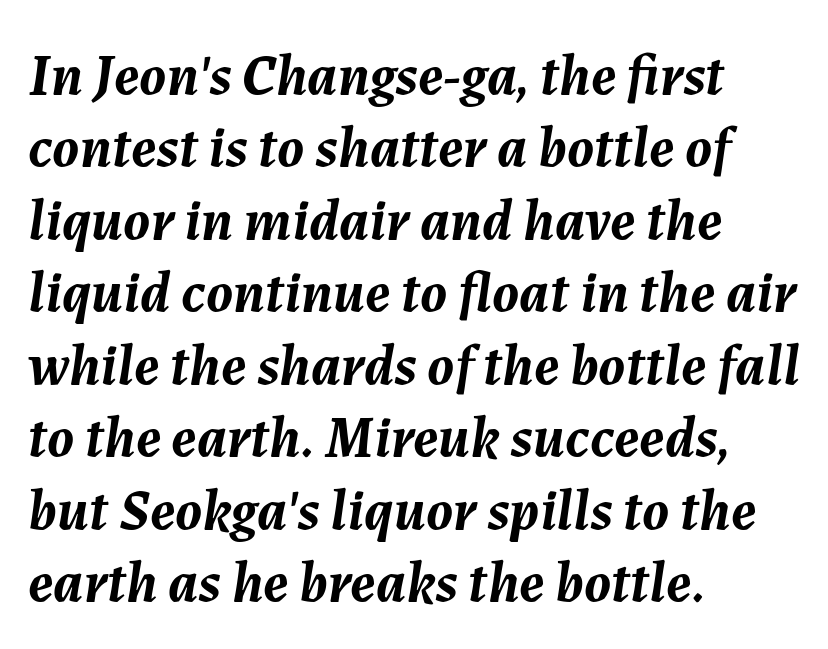
Q: Is the text bold? A: Yes.
Q: Is the text italic (slanted)? A: Yes, it leans right by about 7 degrees.
Q: Is the text underlined? A: No.
Q: How is the paragraph aligned? A: Left-aligned.
Q: Is the spacing between letters normal or unusually wide? A: Normal.
Q: Is the spacing between lines tight, normal or loose? A: Normal.
Q: Width (condensed, normal, or wide)? A: Normal.
Q: Stroke contrast? A: Medium.
Q: x-height? A: Medium.
Q: Monospaced? A: No.
